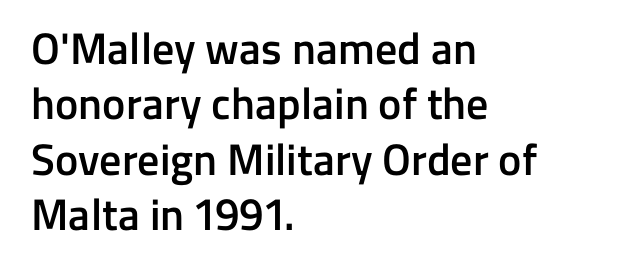
{"serif": "no", "italic": "no", "bold": "semi", "weight": "semibold", "width": "normal", "stroke_contrast": "low", "x_height": "medium", "monospaced": "no", "underline": "no", "align": "left", "line_spacing": "normal", "line_spacing_ratio": 1.26, "letter_spacing": "normal", "letter_spacing_em": 0.0, "glyph_px": 44}
